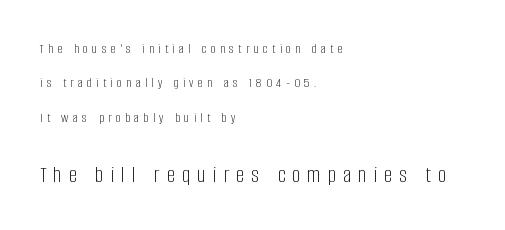
Q: Is the text bold? A: No.
Q: Is the text italic (slanted)? A: No, it is upright.
Q: Is the text underlined? A: No.
Q: How is the paragraph aligned? A: Left-aligned.
Q: Is the spacing between letters normal or unusually wide? A: Unusually wide.
Q: Is the spacing between lines tight, normal or loose? A: Loose.
Q: Which block of text is set in a larger size, the first (top) or the second (bottom)? A: The second (bottom) one.
